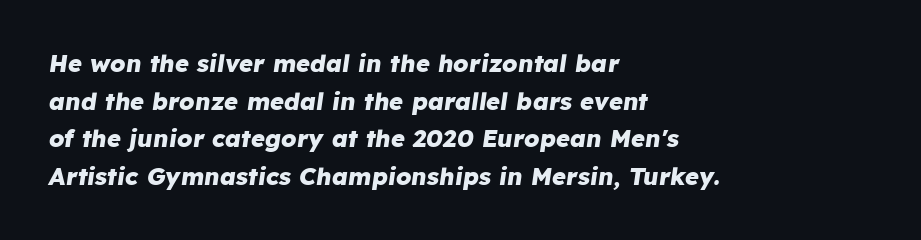
{"italic": "yes", "lean": "right", "slant_degrees": 8, "bold": "yes", "underline": "no", "align": "left", "line_spacing": "normal", "line_spacing_ratio": 1.57, "letter_spacing": "normal", "letter_spacing_em": 0.0, "glyph_px": 24}
